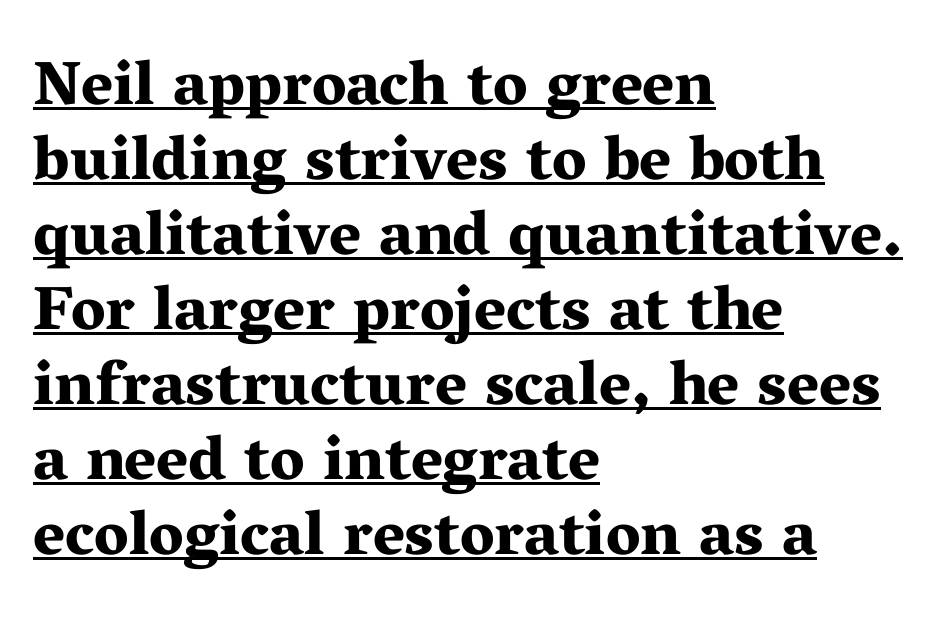
The image shows 62 px bold, wide serif type, upright; set left-aligned, line spacing 1.21x, normal letter spacing, underlined; medium stroke contrast and a medium x-height.
